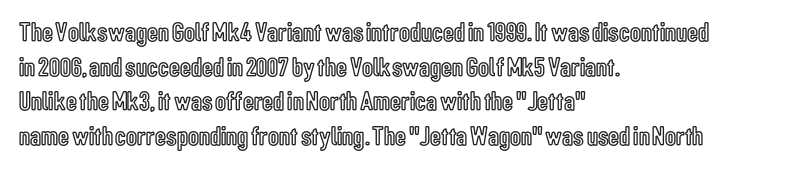
You could call the tracking neutral — neither tight nor loose. Interline gaps are of average width in this sample. The zone under the glyphs is completely vacant. A classic flush-left, rag-right setting is used for this passage. Style check: upright.
